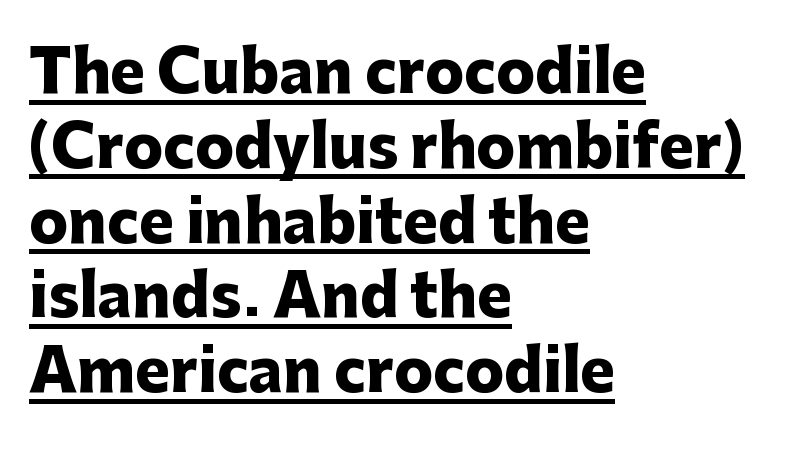
Font category for this specimen: sans-serif. The rendering uses a moderate line-height, typical for paragraphs. The letters advance in unequal steps, a hallmark of proportional type. The typesetter chose a ragged-right arrangement here. Does a line run under the words? Yes, clearly.
